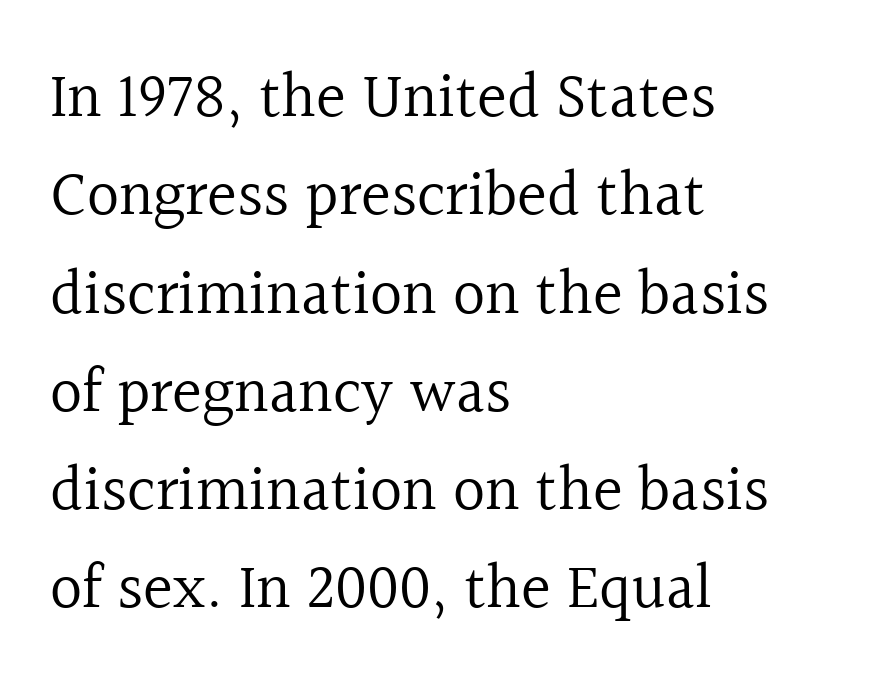
The string is rendered with underlining switched off. Posture: upright roman. Does the type have serifs? Yes, each stem ends in a small foot. Varying glyph widths throughout — classic text-font behaviour.
